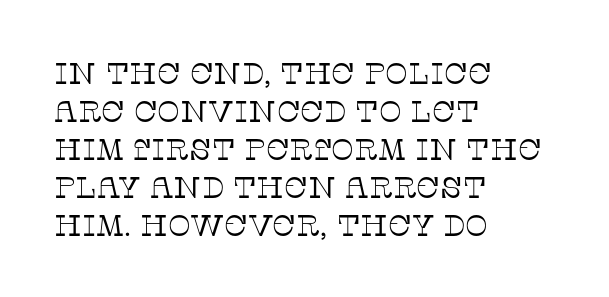
Q: Is the text bold? A: No.
Q: Is the text italic (slanted)? A: No, it is upright.
Q: Is the typeface a serif or a sans-serif typeface? A: Serif.
Q: Is the text underlined? A: No.
Q: How is the paragraph aligned? A: Left-aligned.
Q: Is the spacing between letters normal or unusually wide? A: Normal.
Q: Is the spacing between lines tight, normal or loose? A: Normal.
Q: Width (condensed, normal, or wide)? A: Normal.
Q: Stroke contrast? A: Low.
Q: x-height? A: Large.
Q: Monospaced? A: No.
